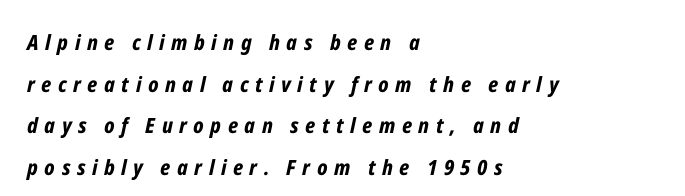
What stands out about the letter spacing? Its width — letters are far apart. The zone under the glyphs is completely vacant. The text block is weighted toward the left margin, trailing off unevenly rightward. The passage shown is emphatically bold. Reading down the column, the eye jumps a long way to each next line. Observe the lean: these are italic letterforms.
